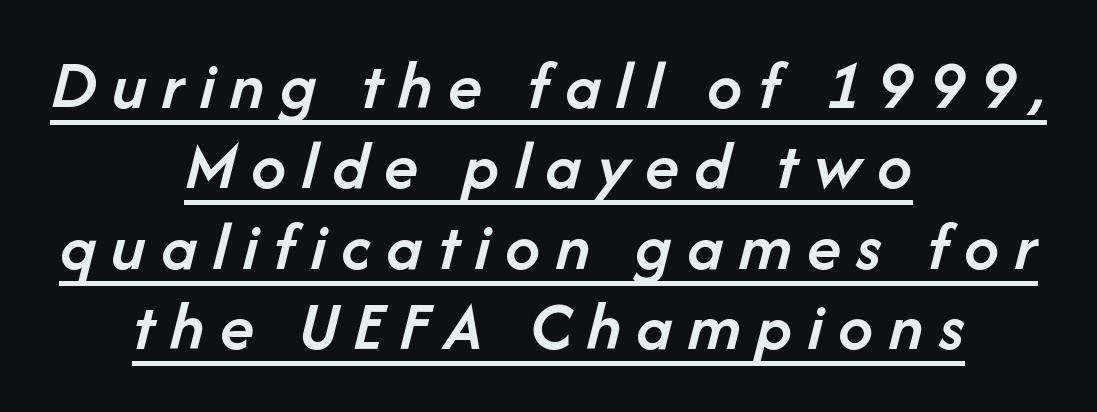
Q: Is the text bold? A: Semi-bold.
Q: Is the text italic (slanted)? A: Yes, it leans right by about 14 degrees.
Q: Is the text underlined? A: Yes.
Q: How is the paragraph aligned? A: Centered.
Q: Is the spacing between letters normal or unusually wide? A: Unusually wide.
Q: Is the spacing between lines tight, normal or loose? A: Tight.
Q: Width (condensed, normal, or wide)? A: Normal.
Q: Stroke contrast? A: Low.
Q: x-height? A: Medium.
Q: Monospaced? A: No.
